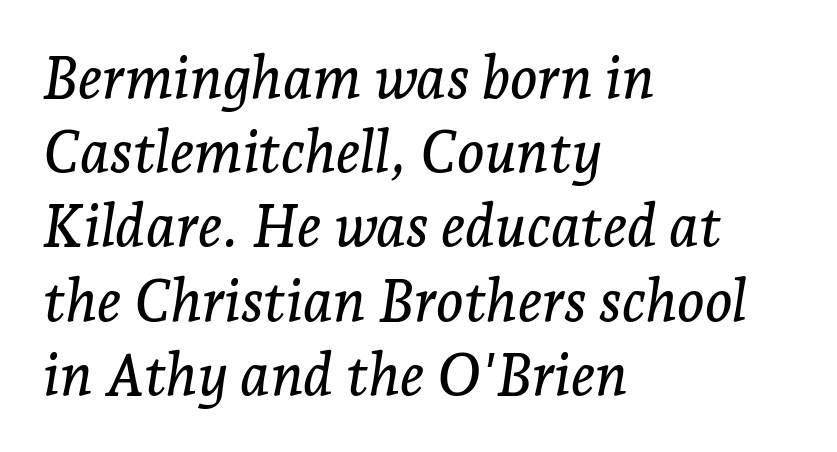
{"serif": "yes", "italic": "yes", "lean": "right", "slant_degrees": 7, "width": "normal", "stroke_contrast": "low", "x_height": "medium", "monospaced": "no", "underline": "no", "align": "left", "line_spacing": "normal", "line_spacing_ratio": 1.28, "letter_spacing": "normal", "letter_spacing_em": 0.0, "glyph_px": 58}
